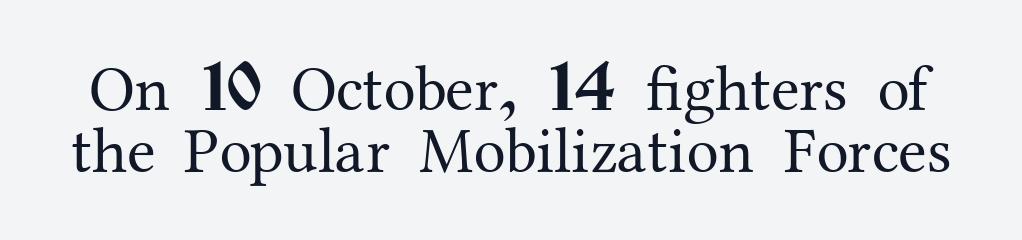
Q: Is the text bold? A: No.
Q: Is the text italic (slanted)? A: No, it is upright.
Q: Is the typeface a serif or a sans-serif typeface? A: Serif.
Q: Is the text underlined? A: No.
Q: Is the spacing between letters normal or unusually wide? A: Normal.
Q: Is the spacing between lines tight, normal or loose? A: Tight.
Q: Width (condensed, normal, or wide)? A: Normal.
Q: Stroke contrast? A: Medium.
Q: x-height? A: Medium.
Q: Monospaced? A: No.
